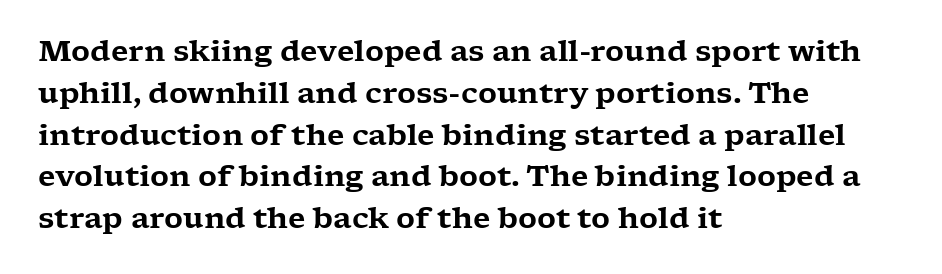
Q: Is the text italic (slanted)? A: No, it is upright.
Q: Is the typeface a serif or a sans-serif typeface? A: Serif.
Q: Is the text underlined? A: No.
Q: How is the paragraph aligned? A: Left-aligned.
Q: Is the spacing between letters normal or unusually wide? A: Normal.
Q: Is the spacing between lines tight, normal or loose? A: Normal.
Q: Width (condensed, normal, or wide)? A: Wide.
Q: Stroke contrast? A: Low.
Q: x-height? A: Medium.
Q: Monospaced? A: No.
